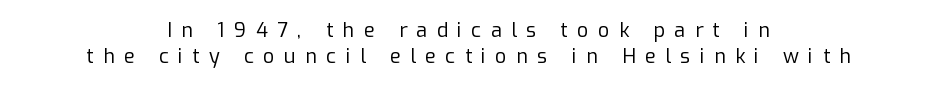
Q: Is the text bold? A: No.
Q: Is the text italic (slanted)? A: No, it is upright.
Q: Is the text underlined? A: No.
Q: How is the paragraph aligned? A: Centered.
Q: Is the spacing between letters normal or unusually wide? A: Unusually wide.
Q: Is the spacing between lines tight, normal or loose? A: Normal.
